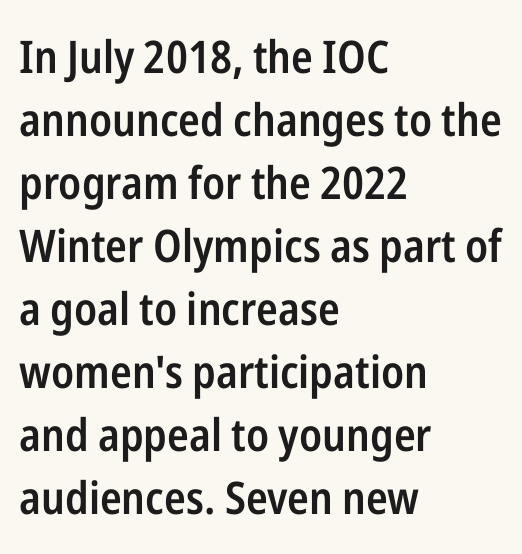
If you measured baseline to baseline, you'd find a middling distance. A typesetter would call this zero additional tracking. The space beneath each line is pristine and unruled. No feet cap the strokes, marking this as sans-serif type.
